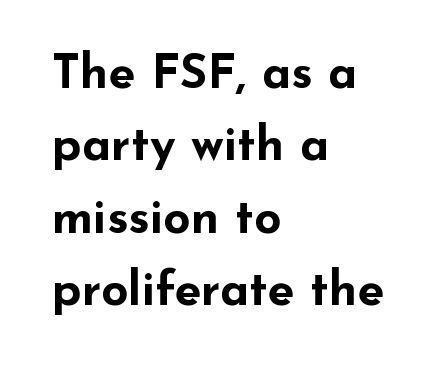
Q: Is the text bold? A: Yes.
Q: Is the text italic (slanted)? A: No, it is upright.
Q: Is the typeface a serif or a sans-serif typeface? A: Sans-serif.
Q: Is the text underlined? A: No.
Q: How is the paragraph aligned? A: Left-aligned.
Q: Is the spacing between letters normal or unusually wide? A: Normal.
Q: Is the spacing between lines tight, normal or loose? A: Normal.
Q: Width (condensed, normal, or wide)? A: Wide.
Q: Stroke contrast? A: Low.
Q: x-height? A: Small.
Q: Monospaced? A: No.
